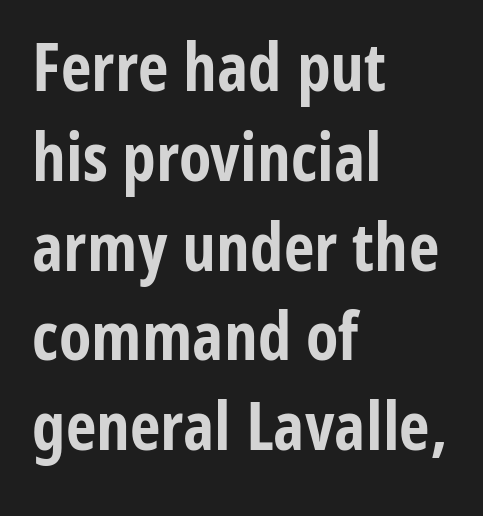
The image shows 67 px bold, condensed sans-serif type, upright; set left-aligned, normal line spacing (1.34x), normal letter spacing, not underlined; low stroke contrast and a medium x-height.
